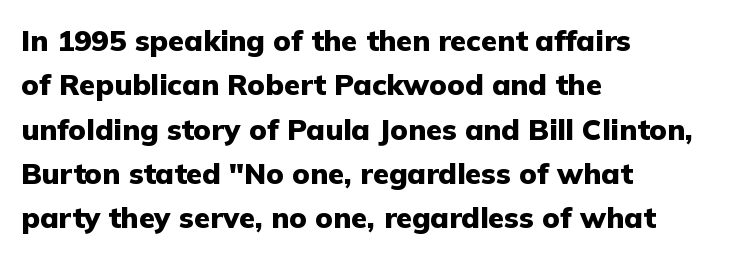
{"serif": "no", "italic": "no", "bold": "yes", "weight": "heavy", "width": "normal", "stroke_contrast": "low", "x_height": "medium", "monospaced": "no", "underline": "no", "align": "left", "line_spacing": "normal", "line_spacing_ratio": 1.53, "letter_spacing": "normal", "letter_spacing_em": 0.0, "glyph_px": 29}
